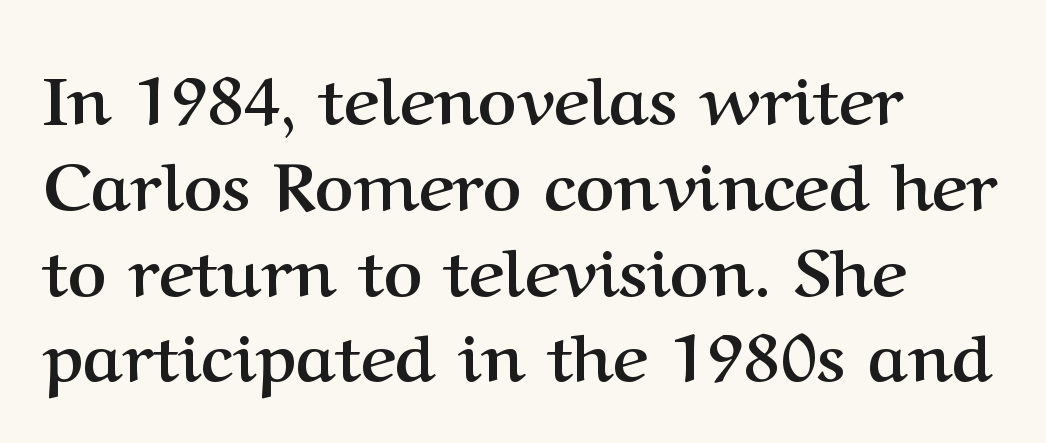
Q: Is the text bold? A: Yes.
Q: Is the text italic (slanted)? A: No, it is upright.
Q: Is the typeface a serif or a sans-serif typeface? A: Serif.
Q: Is the text underlined? A: No.
Q: How is the paragraph aligned? A: Left-aligned.
Q: Is the spacing between letters normal or unusually wide? A: Normal.
Q: Is the spacing between lines tight, normal or loose? A: Normal.
Q: Width (condensed, normal, or wide)? A: Normal.
Q: Stroke contrast? A: Medium.
Q: x-height? A: Medium.
Q: Monospaced? A: No.
